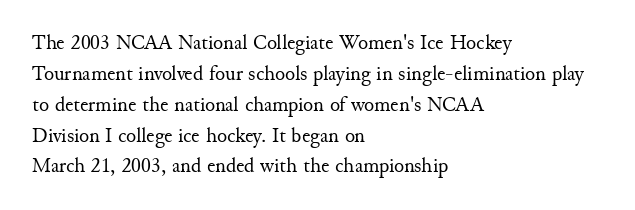
Q: Is the text bold? A: No.
Q: Is the text italic (slanted)? A: No, it is upright.
Q: Is the text underlined? A: No.
Q: How is the paragraph aligned? A: Left-aligned.
Q: Is the spacing between letters normal or unusually wide? A: Normal.
Q: Is the spacing between lines tight, normal or loose? A: Normal.
